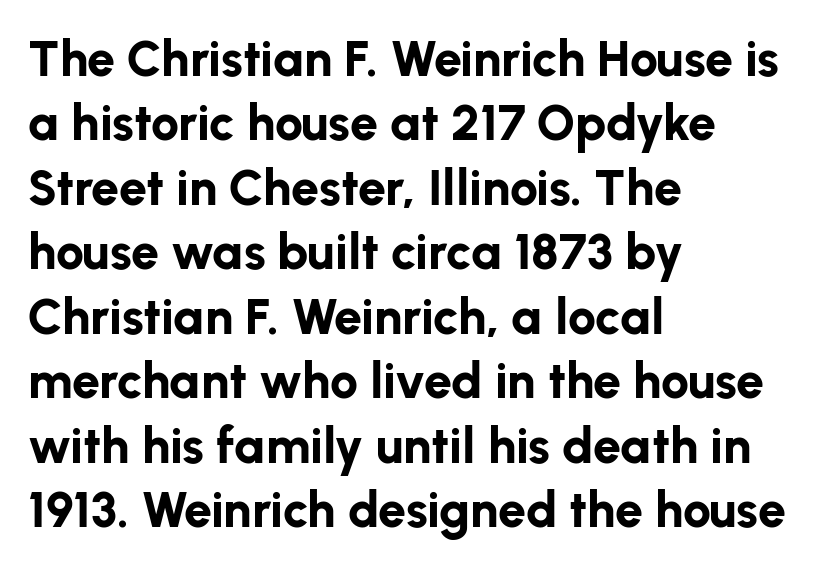
Q: Is the text bold? A: Yes.
Q: Is the text italic (slanted)? A: No, it is upright.
Q: Is the typeface a serif or a sans-serif typeface? A: Sans-serif.
Q: Is the text underlined? A: No.
Q: How is the paragraph aligned? A: Left-aligned.
Q: Is the spacing between letters normal or unusually wide? A: Normal.
Q: Is the spacing between lines tight, normal or loose? A: Normal.
Q: Width (condensed, normal, or wide)? A: Normal.
Q: Stroke contrast? A: Low.
Q: x-height? A: Medium.
Q: Monospaced? A: No.
